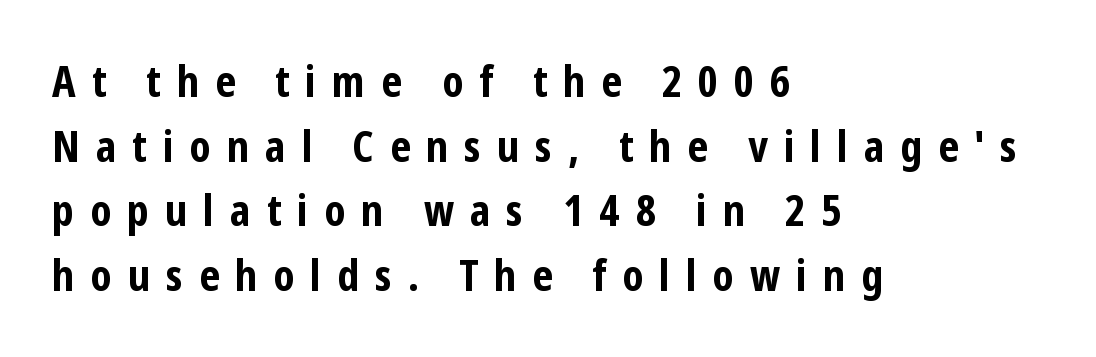
Q: Is the text bold? A: Yes.
Q: Is the text italic (slanted)? A: No, it is upright.
Q: Is the typeface a serif or a sans-serif typeface? A: Sans-serif.
Q: Is the text underlined? A: No.
Q: How is the paragraph aligned? A: Left-aligned.
Q: Is the spacing between letters normal or unusually wide? A: Unusually wide.
Q: Is the spacing between lines tight, normal or loose? A: Normal.
Q: Width (condensed, normal, or wide)? A: Condensed.
Q: Stroke contrast? A: Low.
Q: x-height? A: Medium.
Q: Monospaced? A: No.
